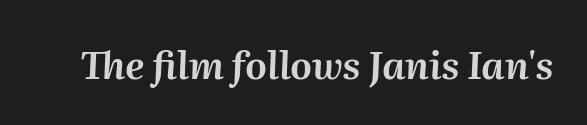
{"italic": "yes", "lean": "right", "slant_degrees": 2, "width": "normal", "stroke_contrast": "medium", "x_height": "medium", "monospaced": "no", "underline": "no", "letter_spacing": "normal", "letter_spacing_em": 0.0, "glyph_px": 38}
